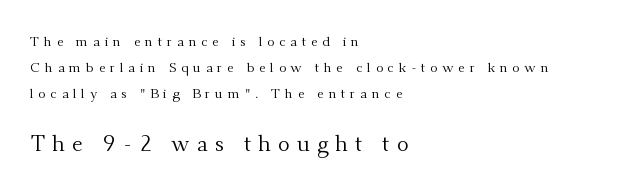
Is the type heavy? It reads as light-to-regular instead. Note: smaller setting up top, larger setting below. Each row of text sits above clean, open space. A classic flush-left, rag-right setting is used for this passage. A roman cut, with each character standing at attention. Compared with typical body copy, the letter spacing here is much looser.
